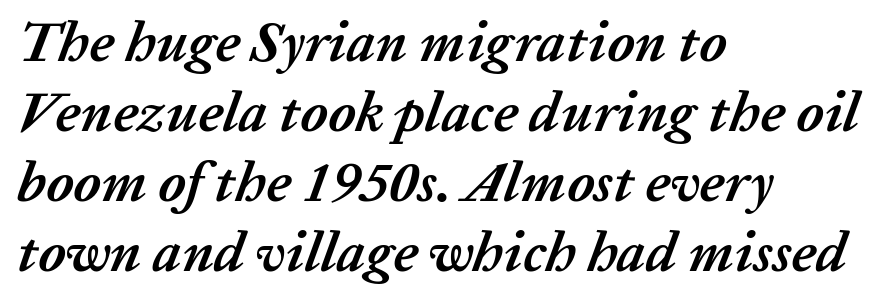
Q: Is the text bold? A: Yes.
Q: Is the text italic (slanted)? A: Yes, it leans right by about 20 degrees.
Q: Is the text underlined? A: No.
Q: How is the paragraph aligned? A: Left-aligned.
Q: Is the spacing between letters normal or unusually wide? A: Normal.
Q: Width (condensed, normal, or wide)? A: Normal.
Q: Stroke contrast? A: Low.
Q: x-height? A: Medium.
Q: Monospaced? A: No.
